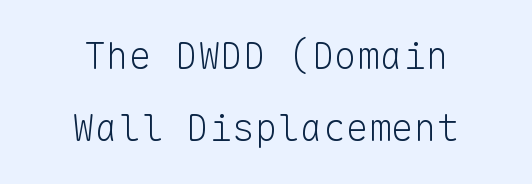
Q: Is the text bold? A: No.
Q: Is the text italic (slanted)? A: No, it is upright.
Q: Is the typeface a serif or a sans-serif typeface? A: Sans-serif.
Q: Is the text underlined? A: No.
Q: How is the paragraph aligned? A: Centered.
Q: Is the spacing between letters normal or unusually wide? A: Normal.
Q: Is the spacing between lines tight, normal or loose? A: Loose.
Q: Width (condensed, normal, or wide)? A: Normal.
Q: Stroke contrast? A: Low.
Q: x-height? A: Medium.
Q: Monospaced? A: Yes.
